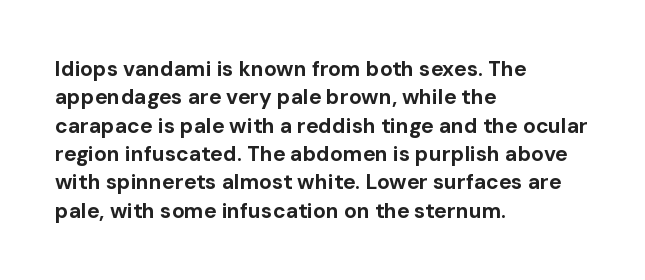
The lines in this sample share a left origin and differ only in where they stop. The block of text has a typical density, with ordinary space between rows. Posture: upright roman. The characters look thick and weighty, a clear bold. Letters rest on an invisible, unmarked baseline. There is no visible air inserted between adjacent glyphs.
